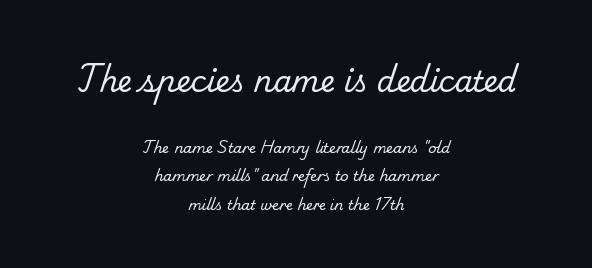
{"serif": "yes", "bold": "no", "weight": "regular", "width": "normal", "stroke_contrast": "low", "x_height": "small", "monospaced": "no", "underline": "no", "align": "center", "line_spacing": "loose", "line_spacing_ratio": 2.05, "letter_spacing": "normal", "letter_spacing_em": 0.0, "larger_block": "first", "size_ratio": 2.07, "glyph_px": 29}
